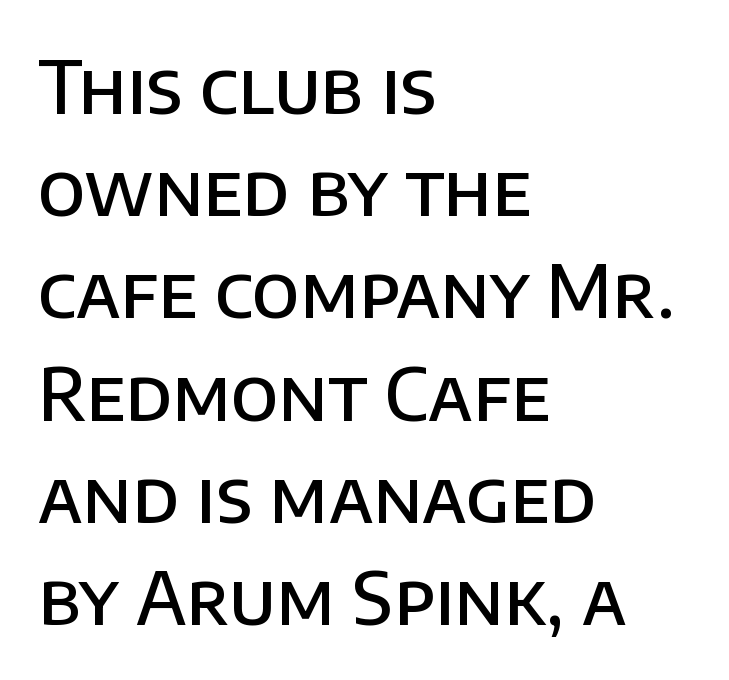
Q: Is the text bold? A: Semi-bold.
Q: Is the text italic (slanted)? A: No, it is upright.
Q: Is the typeface a serif or a sans-serif typeface? A: Sans-serif.
Q: Is the text underlined? A: No.
Q: How is the paragraph aligned? A: Left-aligned.
Q: Is the spacing between letters normal or unusually wide? A: Normal.
Q: Is the spacing between lines tight, normal or loose? A: Normal.
Q: Width (condensed, normal, or wide)? A: Normal.
Q: Stroke contrast? A: Low.
Q: x-height? A: Large.
Q: Monospaced? A: No.
